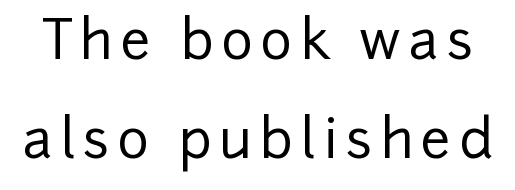
Q: Is the text italic (slanted)? A: No, it is upright.
Q: Is the typeface a serif or a sans-serif typeface? A: Sans-serif.
Q: Is the text underlined? A: No.
Q: Width (condensed, normal, or wide)? A: Normal.
Q: Stroke contrast? A: Low.
Q: x-height? A: Medium.
Q: Monospaced? A: No.
